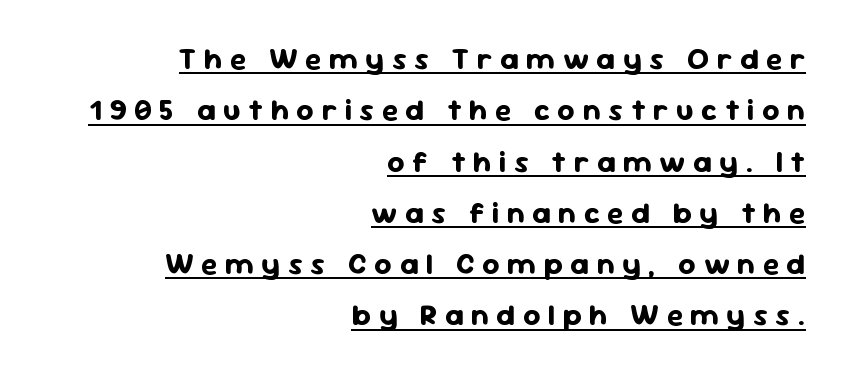
Q: Is the text bold? A: Yes.
Q: Is the text italic (slanted)? A: No, it is upright.
Q: Is the typeface a serif or a sans-serif typeface? A: Sans-serif.
Q: Is the text underlined? A: Yes.
Q: How is the paragraph aligned? A: Right-aligned.
Q: Is the spacing between letters normal or unusually wide? A: Unusually wide.
Q: Width (condensed, normal, or wide)? A: Normal.
Q: Stroke contrast? A: Low.
Q: x-height? A: Medium.
Q: Monospaced? A: No.
